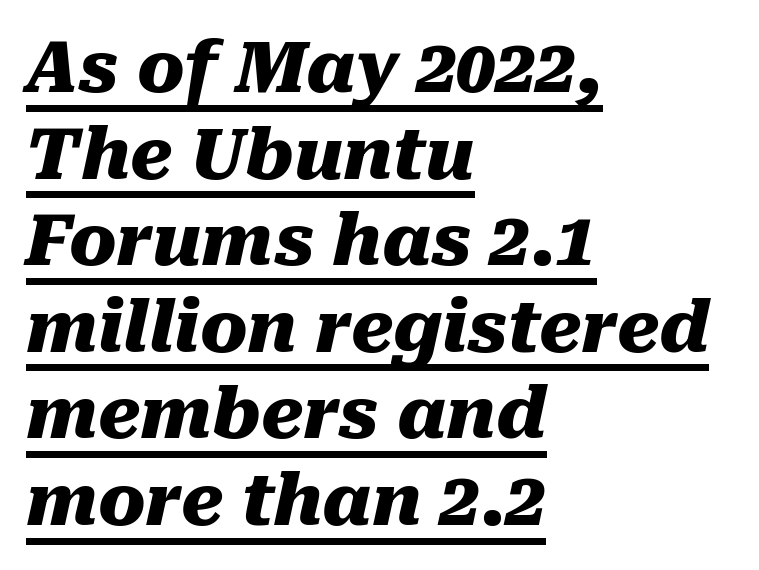
The image shows 71 px heavy type, italic (leaning right); set left-aligned, line spacing 1.22x, normal letter spacing, underlined; medium stroke contrast and a medium x-height.
